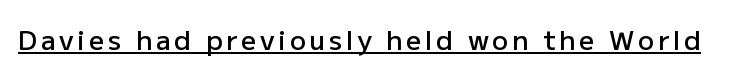
Q: Is the text bold? A: Semi-bold.
Q: Is the text italic (slanted)? A: No, it is upright.
Q: Is the text underlined? A: Yes.
